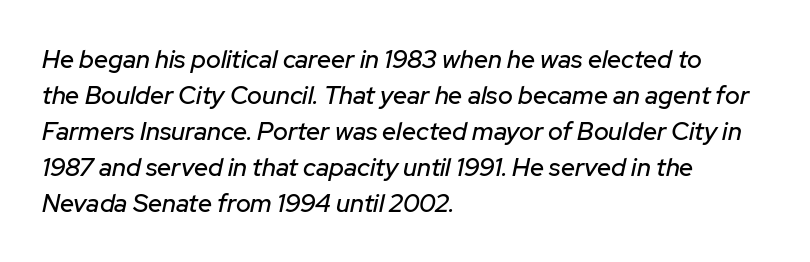
Q: Is the text italic (slanted)? A: Yes, it leans right by about 12 degrees.
Q: Is the text underlined? A: No.
Q: How is the paragraph aligned? A: Left-aligned.
Q: Is the spacing between letters normal or unusually wide? A: Normal.
Q: Is the spacing between lines tight, normal or loose? A: Normal.
